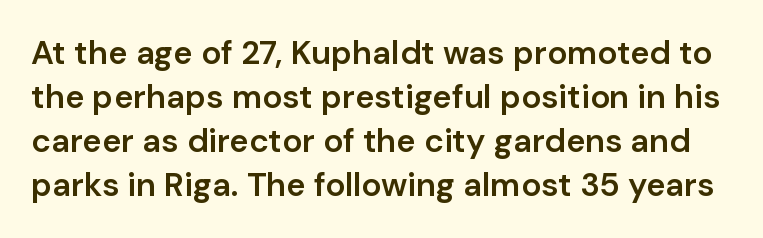
Rendered with straight, roman letterforms. These lines are rendered in a variable-pitch font. This rendering leaves character spacing at its baseline value. Notice the strokes are somewhat thickened but not fully heavy: this is a semibold. These lines sit exactly where default settings would place them.
